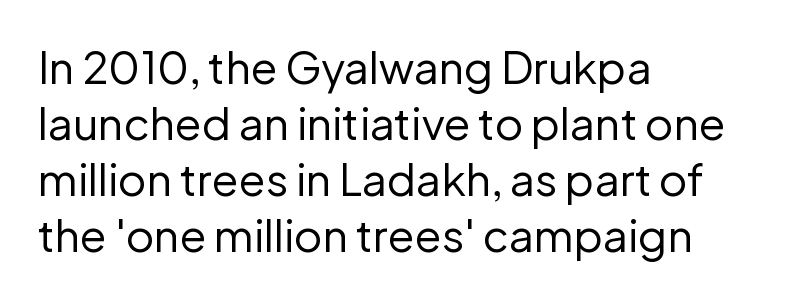
{"serif": "no", "italic": "no", "bold": "no", "weight": "regular", "width": "normal", "stroke_contrast": "low", "x_height": "medium", "monospaced": "no", "underline": "no", "align": "left", "line_spacing": "normal", "line_spacing_ratio": 1.27, "letter_spacing": "normal", "letter_spacing_em": 0.0, "glyph_px": 44}
